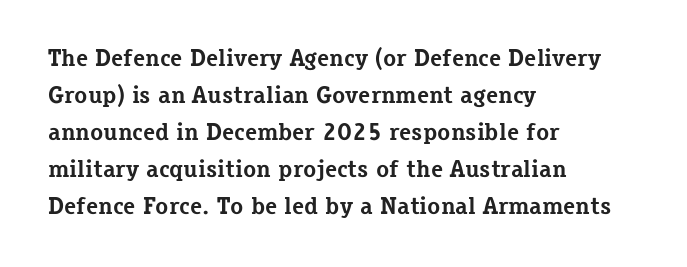
These lines sit exactly where default settings would place them. Descenders are the only things crossing below the line. As a designer I'd log this as weight 700, bold. Where is the straight margin? On the left. The axis of the letterforms is exactly vertical. No extra tracking has been applied to these lines.
